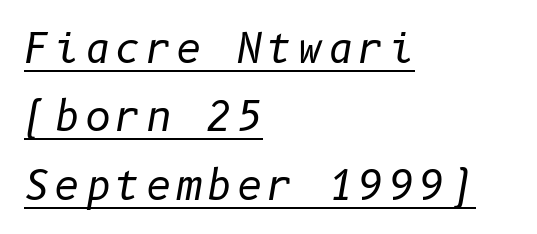
Q: Is the text bold? A: No.
Q: Is the text italic (slanted)? A: Yes, it leans right by about 10 degrees.
Q: Is the text underlined? A: Yes.
Q: How is the paragraph aligned? A: Left-aligned.
Q: Width (condensed, normal, or wide)? A: Normal.
Q: Stroke contrast? A: Low.
Q: x-height? A: Medium.
